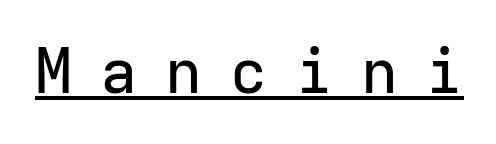
The image shows 62 px sans-serif type, upright, monospaced; set unusually wide letter spacing (+0.45 em), underlined; low stroke contrast and a medium x-height.
